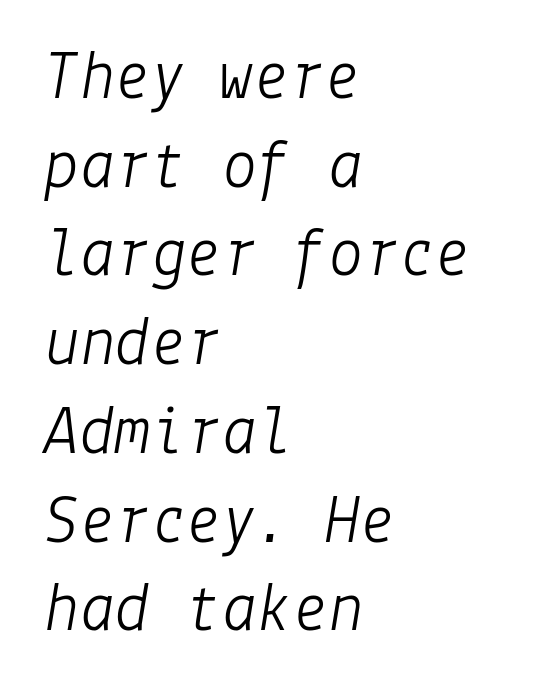
Q: Is the text bold? A: No.
Q: Is the text italic (slanted)? A: Yes, it leans right by about 9 degrees.
Q: Is the text underlined? A: No.
Q: How is the paragraph aligned? A: Left-aligned.
Q: Is the spacing between letters normal or unusually wide? A: Normal.
Q: Is the spacing between lines tight, normal or loose? A: Normal.
Q: Width (condensed, normal, or wide)? A: Normal.
Q: Stroke contrast? A: Low.
Q: x-height? A: Medium.
